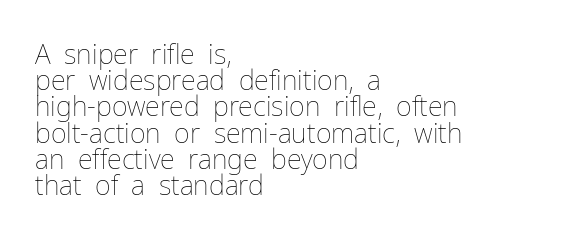
The image shows 27 px text type, upright; set left-aligned, tight line spacing (0.97x), normal letter spacing, not underlined.
